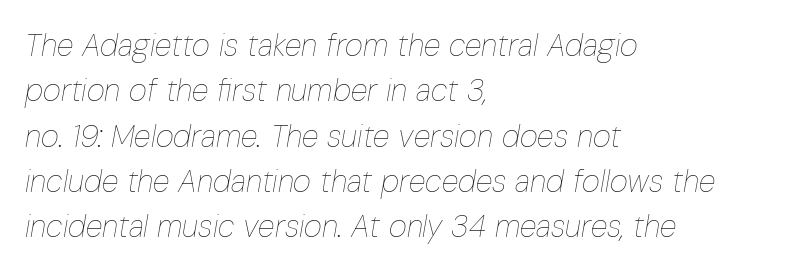
Q: Is the text bold? A: No.
Q: Is the text italic (slanted)? A: Yes, it leans right by about 10 degrees.
Q: Is the text underlined? A: No.
Q: How is the paragraph aligned? A: Left-aligned.
Q: Is the spacing between letters normal or unusually wide? A: Normal.
Q: Is the spacing between lines tight, normal or loose? A: Normal.
Q: Width (condensed, normal, or wide)? A: Condensed.
Q: Stroke contrast? A: Low.
Q: x-height? A: Medium.
Q: Monospaced? A: No.
